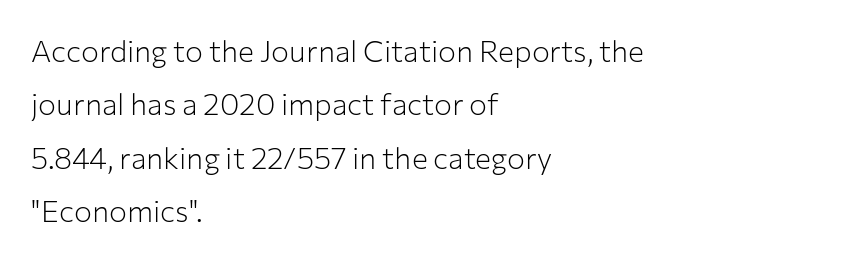
{"serif": "no", "italic": "no", "bold": "no", "weight": "light", "width": "normal", "stroke_contrast": "low", "x_height": "medium", "monospaced": "no", "underline": "no", "align": "left", "line_spacing_ratio": 1.78, "letter_spacing": "normal", "letter_spacing_em": 0.0, "glyph_px": 30}
